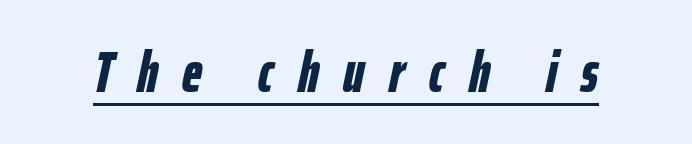
Letter spacing: wide. A typesetter would call this proportional, since set widths differ per character. Honestly, the underline is the first thing you notice here. Every character sits at an angle, as italics do. How heavy is the stroke? Heavy — this is a bold.
